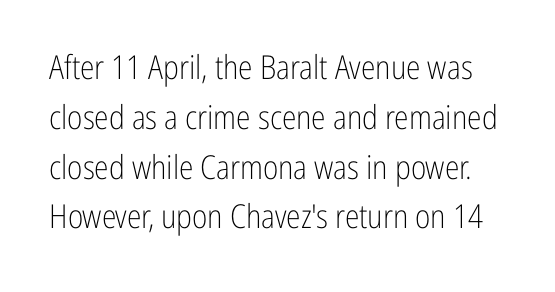
Q: Is the text bold? A: No.
Q: Is the text italic (slanted)? A: No, it is upright.
Q: Is the typeface a serif or a sans-serif typeface? A: Sans-serif.
Q: Is the text underlined? A: No.
Q: Is the spacing between letters normal or unusually wide? A: Normal.
Q: Is the spacing between lines tight, normal or loose? A: Normal.
Q: Width (condensed, normal, or wide)? A: Condensed.
Q: Stroke contrast? A: Low.
Q: x-height? A: Medium.
Q: Monospaced? A: No.
